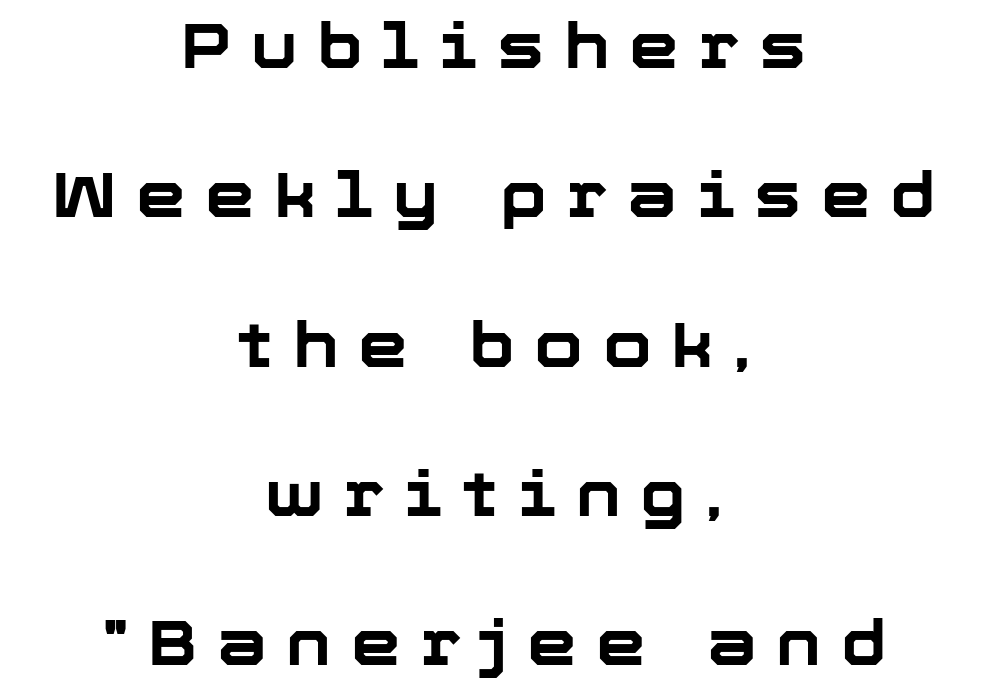
The image shows 63 px bold sans-serif type, upright; set centered, loose line spacing (2.37x), unusually wide letter spacing (+0.31 em), not underlined; low stroke contrast and a medium x-height.
